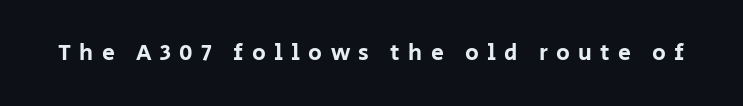
Letter spacing: wide. The gap between lines stays unmarked. Is there any slant? The stems are plumb.
